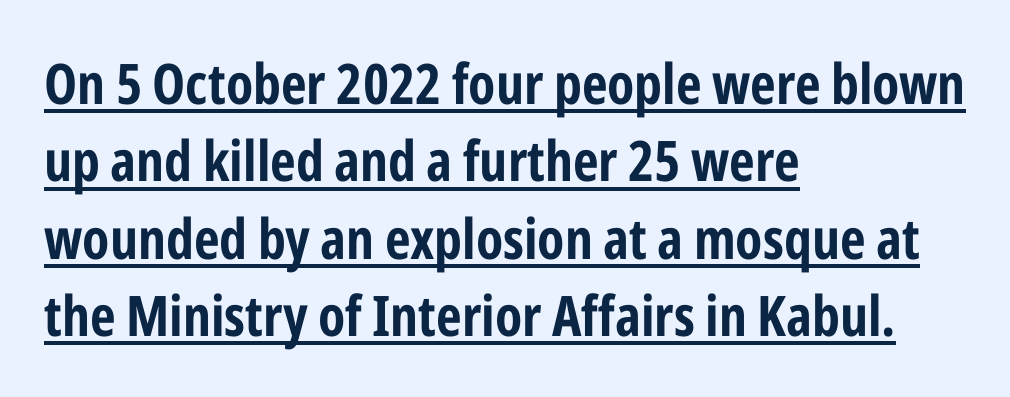
The image shows 56 px condensed sans-serif type, upright; set left-aligned, normal line spacing (1.38x), normal letter spacing, underlined; low stroke contrast and a medium x-height.
